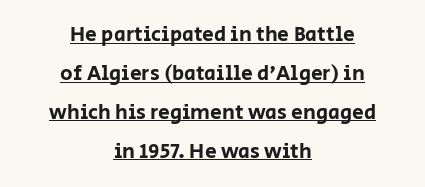
Q: Is the text italic (slanted)? A: No, it is upright.
Q: Is the text underlined? A: Yes.
Q: How is the paragraph aligned? A: Centered.
Q: Is the spacing between letters normal or unusually wide? A: Normal.
